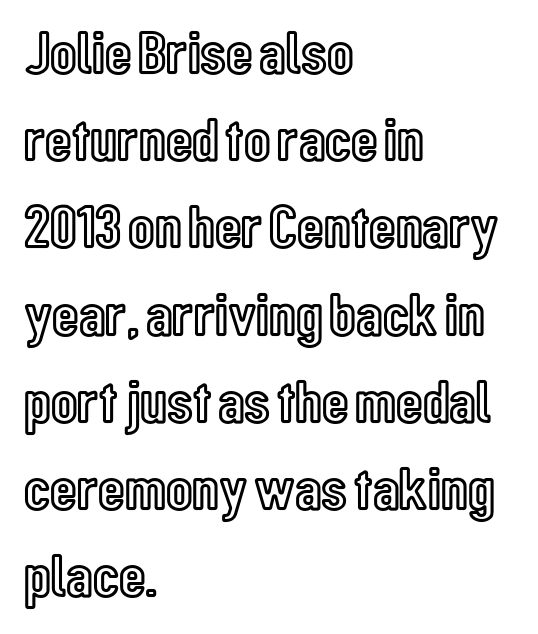
Q: Is the text italic (slanted)? A: No, it is upright.
Q: Is the text underlined? A: No.
Q: How is the paragraph aligned? A: Left-aligned.
Q: Is the spacing between letters normal or unusually wide? A: Normal.
Q: Is the spacing between lines tight, normal or loose? A: Normal.
Q: Width (condensed, normal, or wide)? A: Condensed.
Q: x-height? A: Medium.
Q: Monospaced? A: No.
